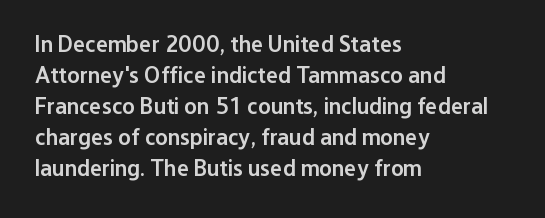
The image shows 23 px text type, upright; set left-aligned, normal line spacing (1.35x), normal letter spacing, not underlined.
